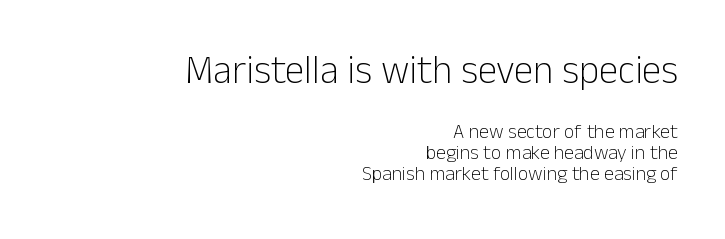
Q: Is the text bold? A: No.
Q: Is the text italic (slanted)? A: No, it is upright.
Q: Is the typeface a serif or a sans-serif typeface? A: Sans-serif.
Q: Is the text underlined? A: No.
Q: How is the paragraph aligned? A: Right-aligned.
Q: Is the spacing between letters normal or unusually wide? A: Normal.
Q: Is the spacing between lines tight, normal or loose? A: Tight.
Q: Which block of text is set in a larger size, the first (top) or the second (bottom)? A: The first (top) one.
Q: Width (condensed, normal, or wide)? A: Normal.
Q: Stroke contrast? A: Low.
Q: x-height? A: Medium.
Q: Monospaced? A: No.
